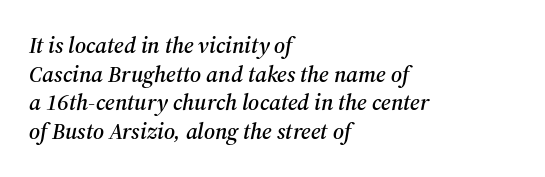
Horizontal alignment here is leftward, the default for most running prose. The strip under each line holds only bare page. A typesetter would mark this as italic. Regarding leading, the lines here are spaced in the standard way.
